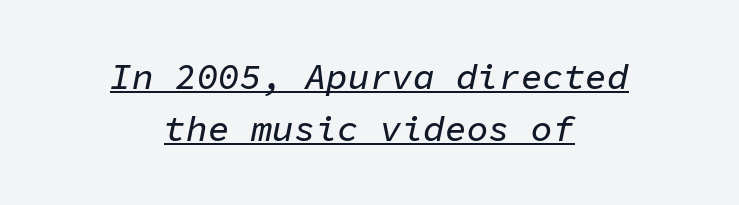
{"italic": "yes", "lean": "right", "slant_degrees": 11, "width": "normal", "stroke_contrast": "low", "x_height": "medium", "monospaced": "yes", "underline": "yes", "align": "center", "line_spacing": "normal", "line_spacing_ratio": 1.45, "letter_spacing": "normal", "letter_spacing_em": 0.0, "glyph_px": 36}
